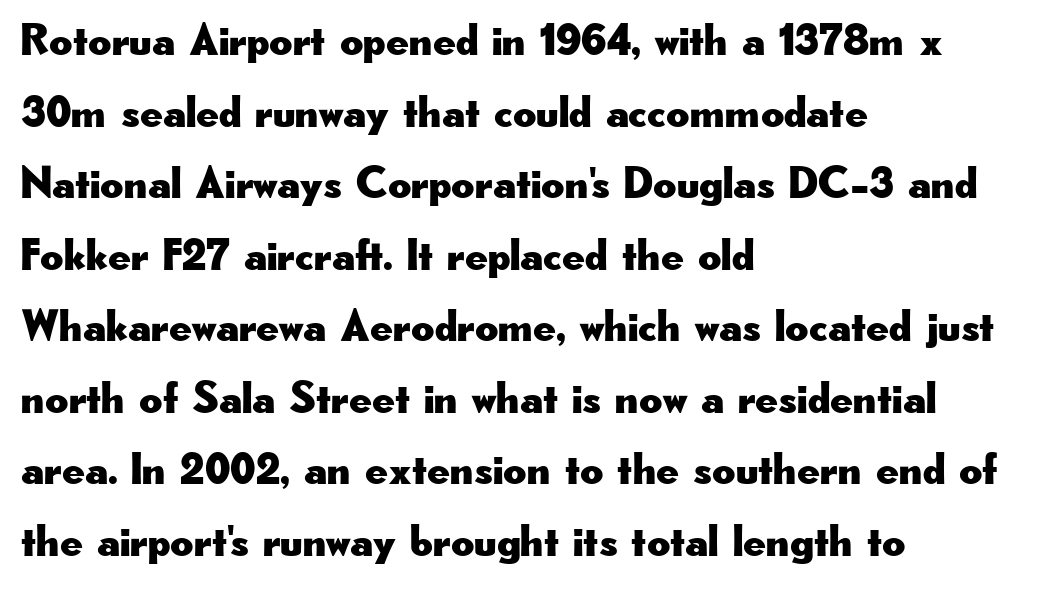
When letters stand straight like this, we call the style roman or upright. Observe the ordinary spacing: letters are neighbours, not strangers. The rendering uses natural spacing where letterforms have individual widths. Visually the block forms a straight wall on the left and a jagged coastline on the right.
